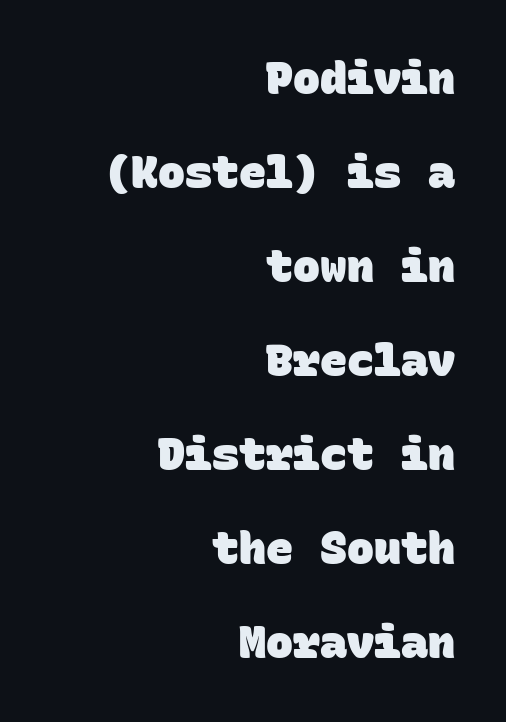
{"serif": "no", "bold": "yes", "weight": "heavy", "width": "normal", "stroke_contrast": "low", "x_height": "large", "monospaced": "yes", "underline": "no", "align": "right", "line_spacing": "loose", "line_spacing_ratio": 2.09, "letter_spacing": "normal", "letter_spacing_em": 0.0, "glyph_px": 45}
